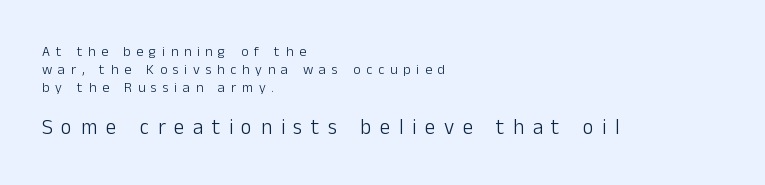
Q: Is the text bold? A: No.
Q: Is the text italic (slanted)? A: No, it is upright.
Q: Is the text underlined? A: No.
Q: How is the paragraph aligned? A: Left-aligned.
Q: Is the spacing between letters normal or unusually wide? A: Unusually wide.
Q: Is the spacing between lines tight, normal or loose? A: Normal.
Q: Which block of text is set in a larger size, the first (top) or the second (bottom)? A: The second (bottom) one.
